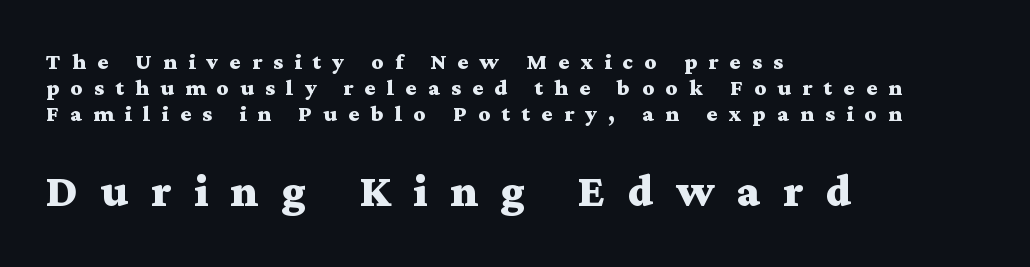
Observe the wide spacing: letters keep a clear distance from each other. If you drew a line through each stem, it would be perfectly vertical. Is there much room between lines? No — they nearly touch. Varying glyph widths throughout — classic text-font behaviour. The typesetter chose a ragged-right arrangement here.
